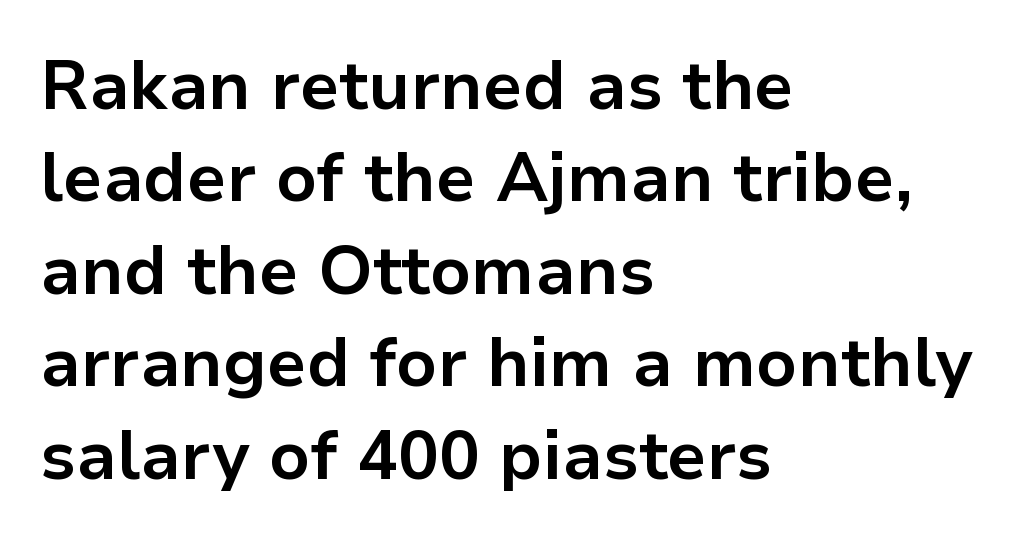
The image shows 68 px bold sans-serif type, upright; set left-aligned, normal line spacing (1.36x), normal letter spacing, not underlined; low stroke contrast and a medium x-height.
